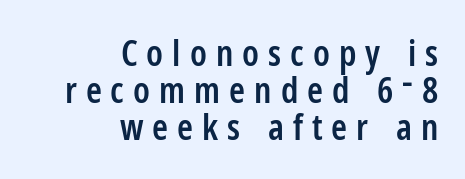
The image shows 36 px semibold, condensed sans-serif type, upright; set right-aligned, tight line spacing (1.03x), unusually wide letter spacing (+0.25 em), not underlined; low stroke contrast and a medium x-height.
